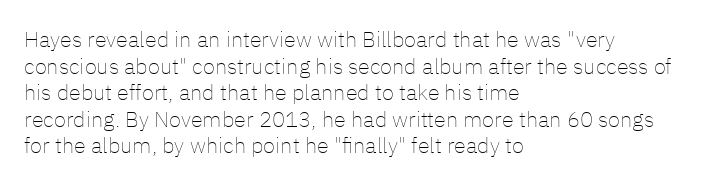
The face used here is rendered with its standard letterfit. The rag falls on the right side of this text block. The typeface has the unassuming heft of standard copy or less. Italic: no, the glyphs are upright roman.
